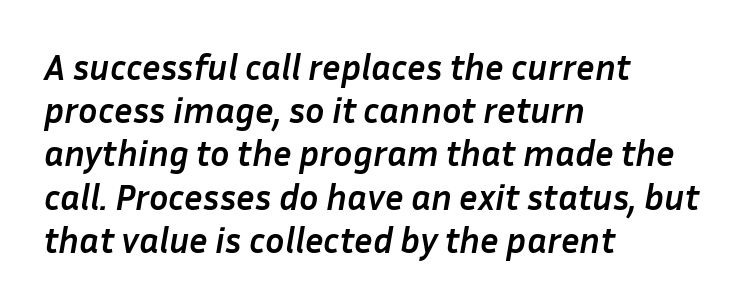
The image shows 36 px semibold type, italic (leaning right); set left-aligned, line spacing 1.2x, normal letter spacing, not underlined; low stroke contrast and a medium x-height.
